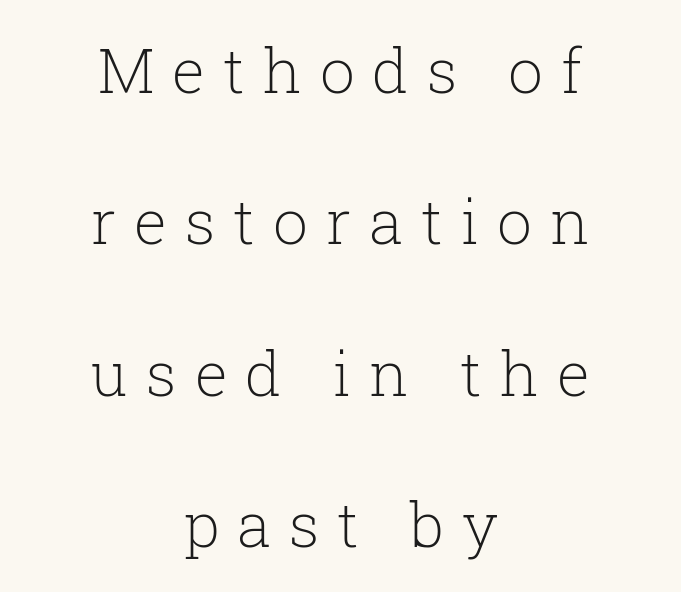
The image shows 62 px light serif type, upright; set centered, loose line spacing (2.44x), unusually wide letter spacing (+0.29 em), not underlined; low stroke contrast and a medium x-height.
